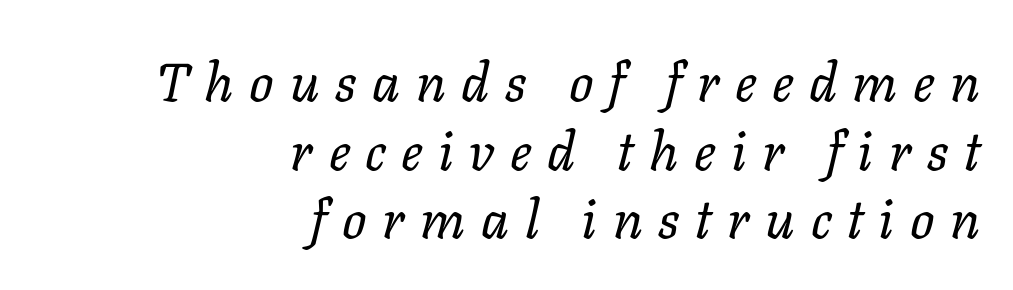
{"italic": "yes", "lean": "right", "slant_degrees": 11, "bold": "no", "weight": "regular", "width": "normal", "stroke_contrast": "low", "x_height": "medium", "monospaced": "no", "underline": "no", "align": "right", "line_spacing": "normal", "line_spacing_ratio": 1.27, "letter_spacing": "wide", "letter_spacing_em": 0.29, "glyph_px": 54}
